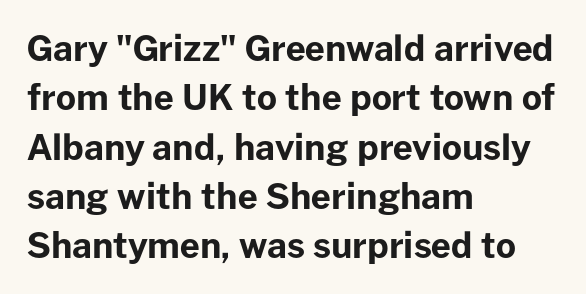
{"serif": "no", "italic": "no", "bold": "yes", "weight": "bold", "width": "normal", "stroke_contrast": "low", "x_height": "medium", "monospaced": "no", "underline": "no", "align": "left", "line_spacing": "normal", "line_spacing_ratio": 1.41, "letter_spacing": "normal", "letter_spacing_em": 0.0, "glyph_px": 35}
